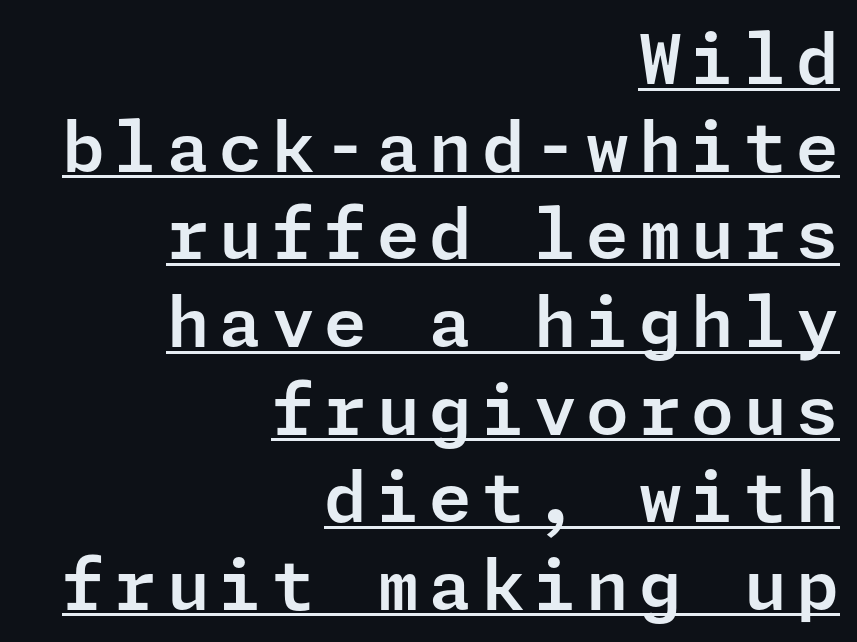
The image shows 69 px sans-serif type, upright; set right-aligned, normal line spacing (1.27x), underlined; low stroke contrast and a medium x-height.
